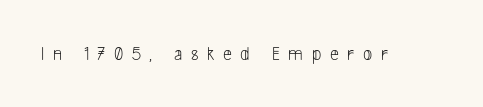
Q: Is the text bold? A: No.
Q: Is the text underlined? A: No.
Q: Is the spacing between letters normal or unusually wide? A: Unusually wide.
